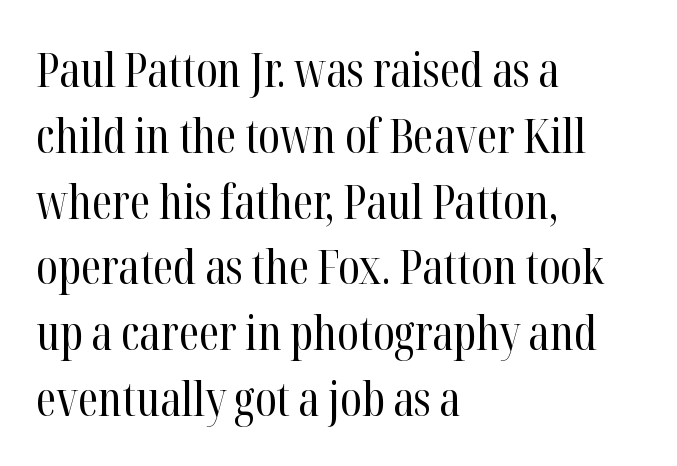
Q: Is the text bold? A: No.
Q: Is the text italic (slanted)? A: No, it is upright.
Q: Is the typeface a serif or a sans-serif typeface? A: Serif.
Q: Is the text underlined? A: No.
Q: How is the paragraph aligned? A: Left-aligned.
Q: Is the spacing between letters normal or unusually wide? A: Normal.
Q: Is the spacing between lines tight, normal or loose? A: Normal.
Q: Width (condensed, normal, or wide)? A: Condensed.
Q: Stroke contrast? A: High.
Q: x-height? A: Medium.
Q: Monospaced? A: No.
